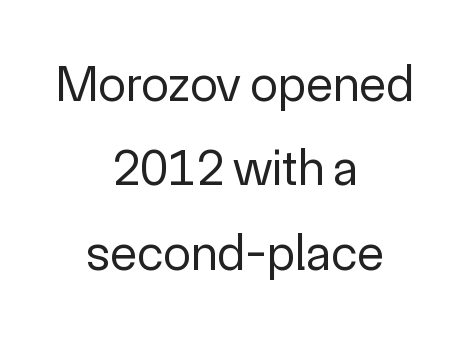
{"serif": "no", "italic": "no", "bold": "no", "weight": "regular", "width": "normal", "x_height": "medium", "monospaced": "no", "underline": "no", "align": "center", "line_spacing": "normal", "line_spacing_ratio": 1.69, "letter_spacing": "normal", "letter_spacing_em": 0.0, "glyph_px": 50}
